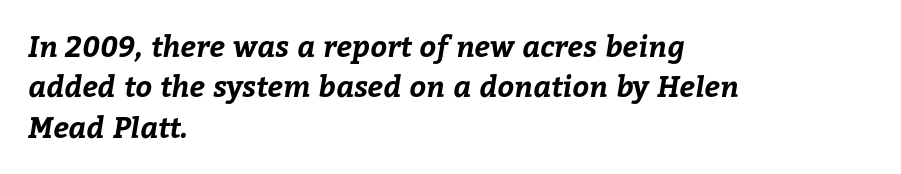
{"bold": "yes", "weight": "bold", "width": "normal", "stroke_contrast": "low", "x_height": "medium", "monospaced": "no", "underline": "no", "align": "left", "line_spacing": "normal", "line_spacing_ratio": 1.39, "letter_spacing": "normal", "letter_spacing_em": 0.0, "glyph_px": 29}
